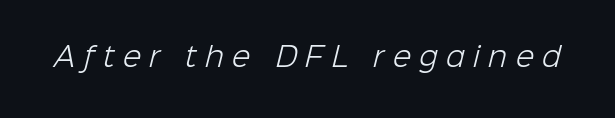
The image shows 27 px text type; set unusually wide letter spacing (+0.31 em), not underlined.
